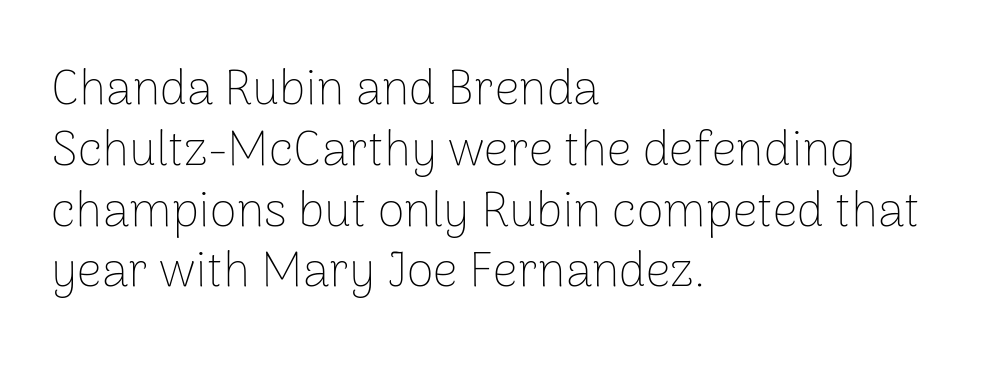
Q: Is the text bold? A: No.
Q: Is the text italic (slanted)? A: No, it is upright.
Q: Is the typeface a serif or a sans-serif typeface? A: Sans-serif.
Q: Is the text underlined? A: No.
Q: How is the paragraph aligned? A: Left-aligned.
Q: Is the spacing between letters normal or unusually wide? A: Normal.
Q: Width (condensed, normal, or wide)? A: Normal.
Q: Stroke contrast? A: Low.
Q: x-height? A: Medium.
Q: Monospaced? A: No.
